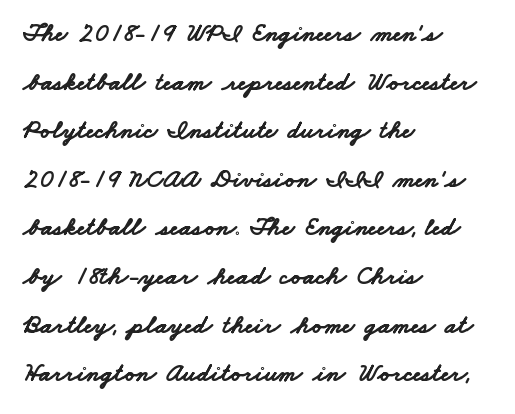
The image shows 26 px bold type; set left-aligned, line spacing 1.87x, normal letter spacing, not underlined.
